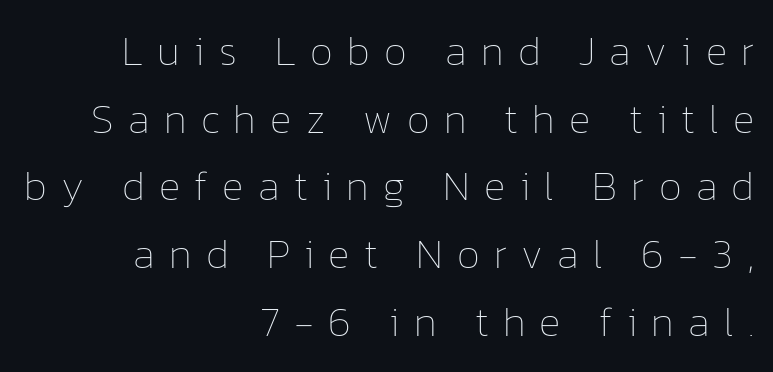
The image shows 41 px thin type, upright; set right-aligned, normal line spacing (1.65x), unusually wide letter spacing (+0.35 em), not underlined; low stroke contrast and a medium x-height.
